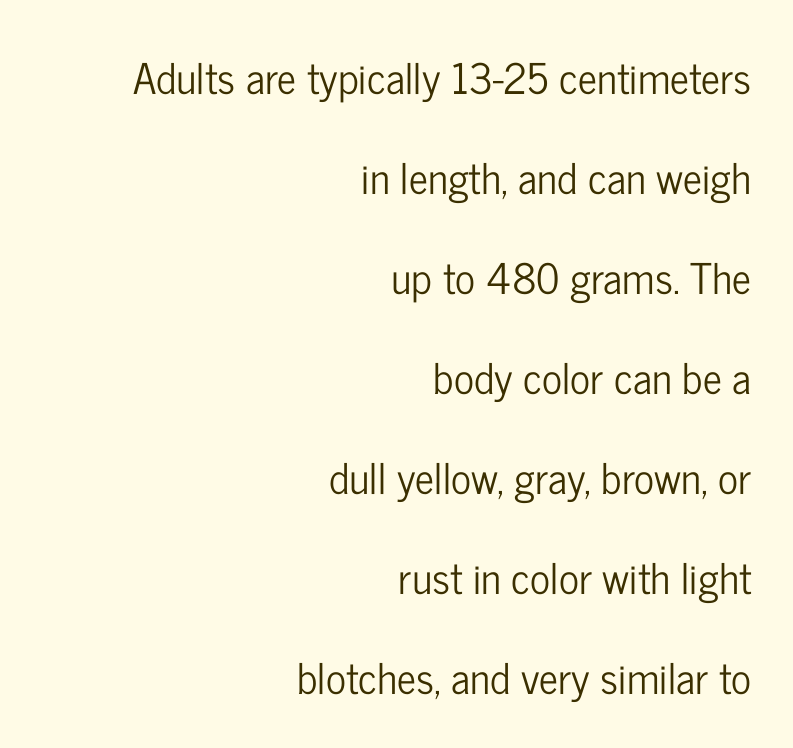
Is the block centered? No — it sits flush against the right margin. Default kerning and tracking; the words read as compact shapes. Honestly, the rows look like they've been pulled way apart. Check the space under the baseline: it is left empty.
